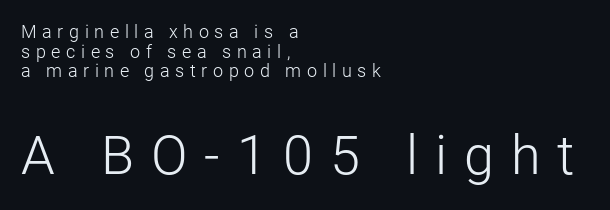
Q: Is the text bold? A: No.
Q: Is the text italic (slanted)? A: No, it is upright.
Q: Is the typeface a serif or a sans-serif typeface? A: Sans-serif.
Q: Is the text underlined? A: No.
Q: How is the paragraph aligned? A: Left-aligned.
Q: Is the spacing between letters normal or unusually wide? A: Unusually wide.
Q: Is the spacing between lines tight, normal or loose? A: Tight.
Q: Which block of text is set in a larger size, the first (top) or the second (bottom)? A: The second (bottom) one.
Q: Width (condensed, normal, or wide)? A: Normal.
Q: Stroke contrast? A: Low.
Q: x-height? A: Medium.
Q: Monospaced? A: No.
